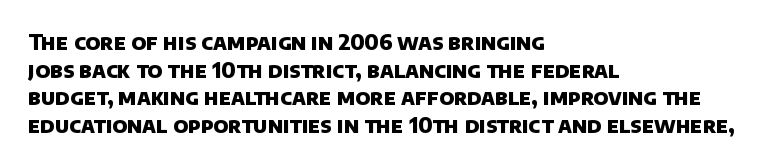
{"bold": "yes", "underline": "no", "align": "left", "line_spacing": "normal", "line_spacing_ratio": 1.31, "letter_spacing": "normal", "letter_spacing_em": 0.0, "glyph_px": 21}
